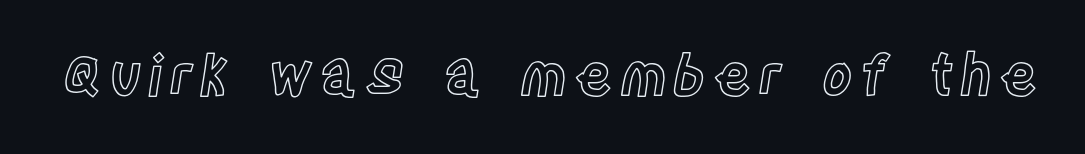
Q: Is the text italic (slanted)? A: Yes.
Q: Is the text underlined? A: No.
Q: Width (condensed, normal, or wide)? A: Condensed.
Q: x-height? A: Large.
Q: Monospaced? A: No.
